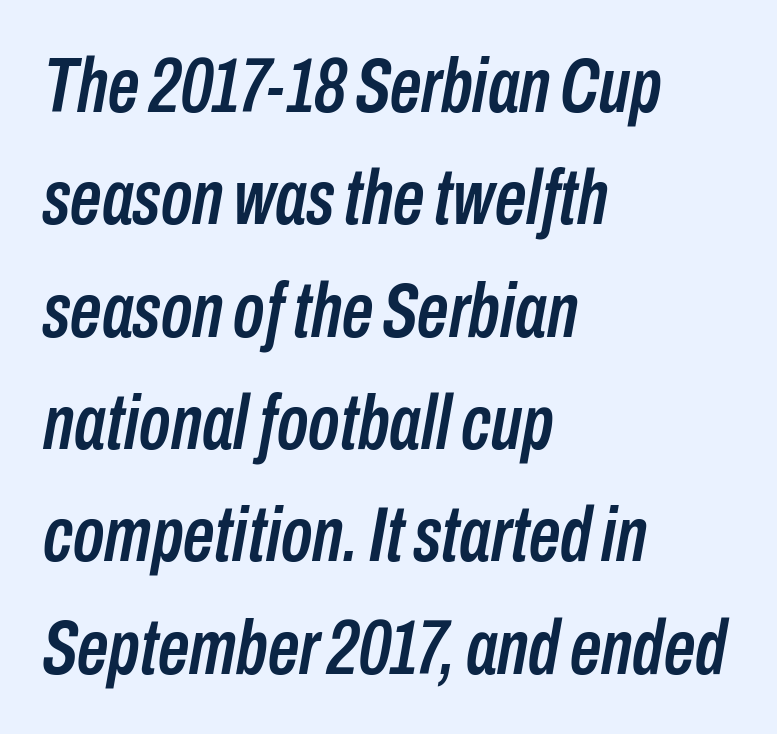
The image shows 78 px condensed type, italic (leaning right); set left-aligned, normal line spacing (1.44x), normal letter spacing, not underlined; low stroke contrast and a medium x-height.
